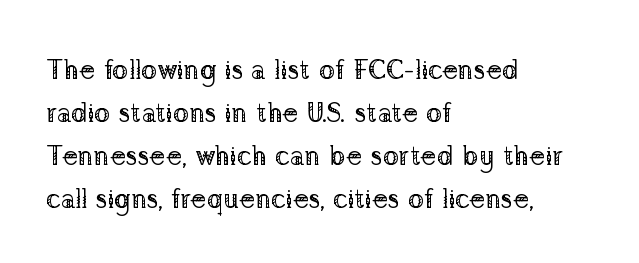
The image shows 27 px text type, upright; set left-aligned, normal line spacing (1.59x), normal letter spacing, not underlined.
